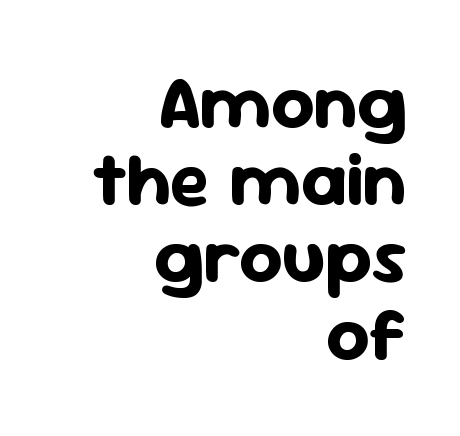
The image shows 75 px bold sans-serif type, upright; set right-aligned, tight line spacing (1.03x), normal letter spacing, not underlined; low stroke contrast and a medium x-height.
